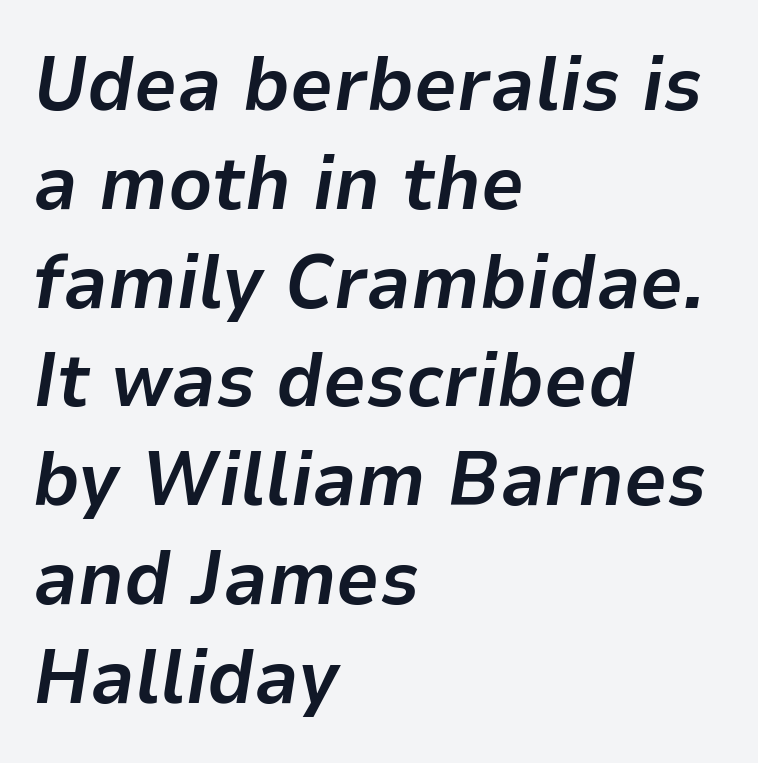
{"italic": "yes", "lean": "right", "slant_degrees": 9, "bold": "yes", "weight": "bold", "width": "normal", "stroke_contrast": "low", "x_height": "medium", "monospaced": "no", "underline": "no", "align": "left", "line_spacing": "normal", "line_spacing_ratio": 1.3, "letter_spacing": "normal", "letter_spacing_em": 0.0, "glyph_px": 76}
